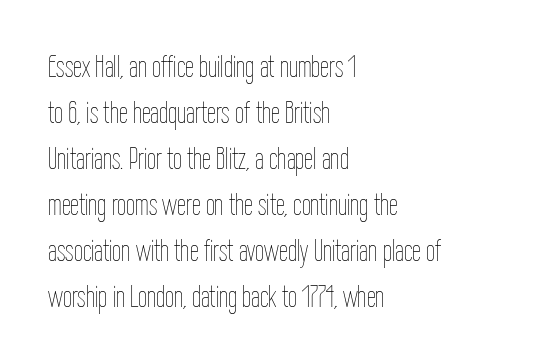
{"italic": "no", "bold": "no", "weight": "thin", "width": "condensed", "stroke_contrast": "low", "x_height": "medium", "monospaced": "no", "underline": "no", "align": "left", "line_spacing": "normal", "line_spacing_ratio": 1.44, "letter_spacing": "normal", "letter_spacing_em": 0.0, "glyph_px": 32}
